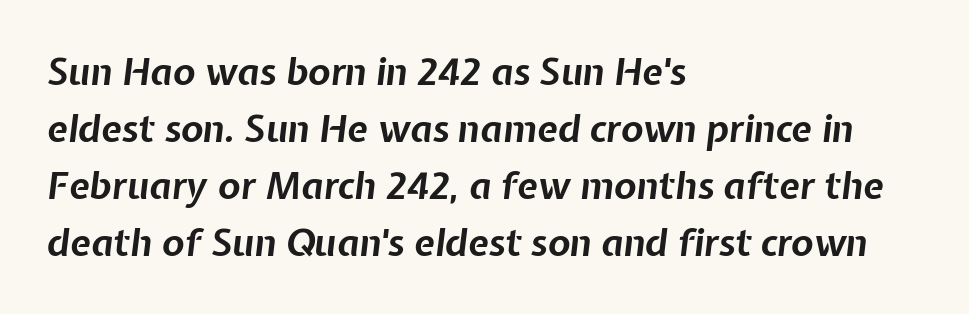
The image shows 37 px bold type, italic (leaning right); set left-aligned, normal line spacing (1.54x), normal letter spacing, not underlined; low stroke contrast and a medium x-height.
